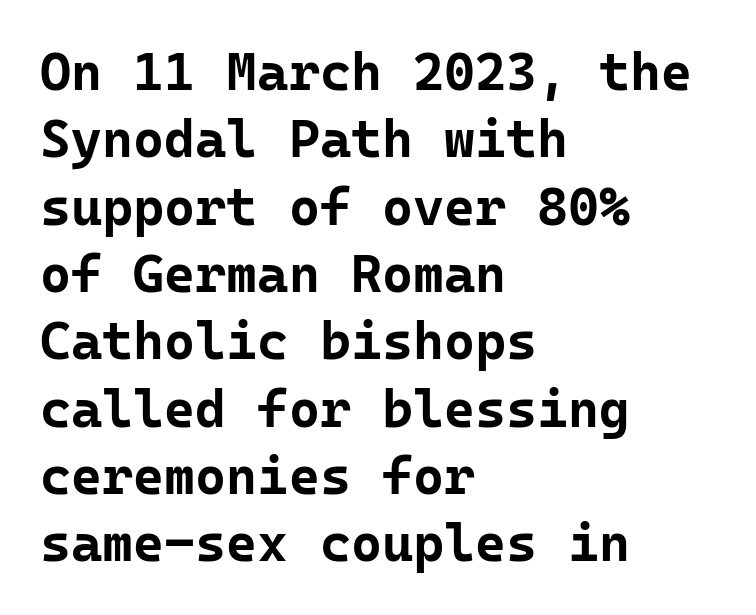
Q: Is the text bold? A: Yes.
Q: Is the text italic (slanted)? A: No, it is upright.
Q: Is the typeface a serif or a sans-serif typeface? A: Sans-serif.
Q: Is the text underlined? A: No.
Q: How is the paragraph aligned? A: Left-aligned.
Q: Is the spacing between letters normal or unusually wide? A: Normal.
Q: Is the spacing between lines tight, normal or loose? A: Normal.
Q: Width (condensed, normal, or wide)? A: Normal.
Q: Stroke contrast? A: Low.
Q: x-height? A: Medium.
Q: Monospaced? A: Yes.
